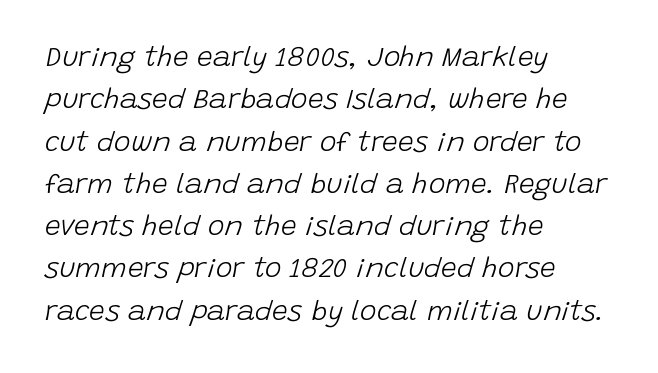
{"italic": "yes", "lean": "right", "slant_degrees": 15, "bold": "no", "weight": "light", "width": "normal", "stroke_contrast": "low", "x_height": "large", "monospaced": "no", "underline": "no", "align": "left", "line_spacing": "normal", "line_spacing_ratio": 1.51, "letter_spacing": "normal", "letter_spacing_em": 0.0, "glyph_px": 28}
